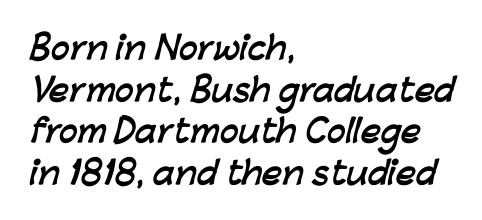
{"serif": "no", "bold": "yes", "weight": "semibold", "width": "normal", "stroke_contrast": "low", "x_height": "medium", "monospaced": "no", "underline": "no", "align": "left", "line_spacing": "normal", "line_spacing_ratio": 1.34, "letter_spacing": "normal", "letter_spacing_em": 0.0, "glyph_px": 31}
